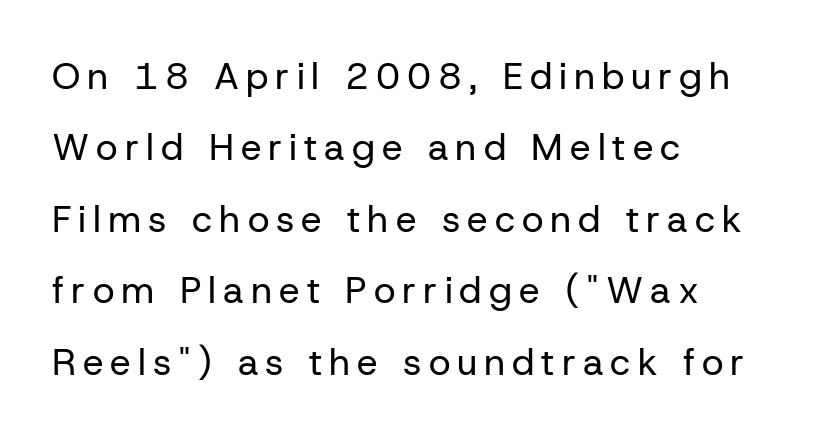
This block would shrink considerably if given ordinary leading; it's expanded now. Posture: vertical. A typesetter would label this face a sans. The letters look calm and open, with moderate or lighter stems. Short and long lines alike share a common starting point at left.
